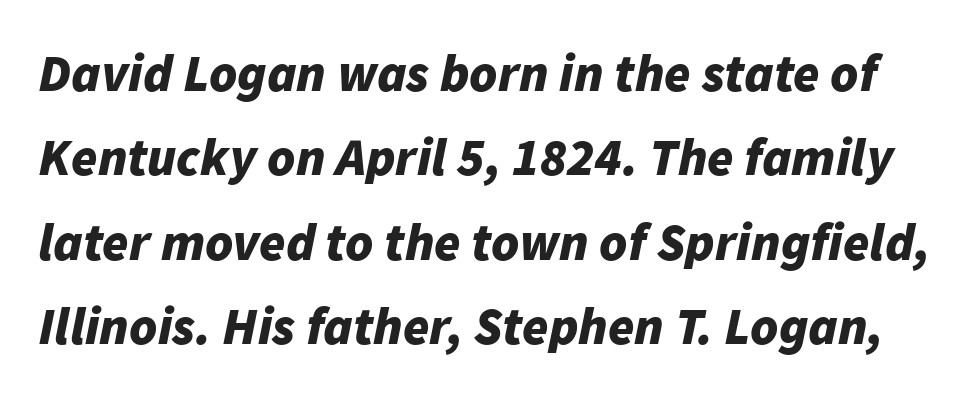
Q: Is the text bold? A: Yes.
Q: Is the text italic (slanted)? A: Yes, it leans right by about 11 degrees.
Q: Is the text underlined? A: No.
Q: Is the spacing between letters normal or unusually wide? A: Normal.
Q: Is the spacing between lines tight, normal or loose? A: Normal.
Q: Width (condensed, normal, or wide)? A: Normal.
Q: Stroke contrast? A: Low.
Q: x-height? A: Medium.
Q: Monospaced? A: No.
